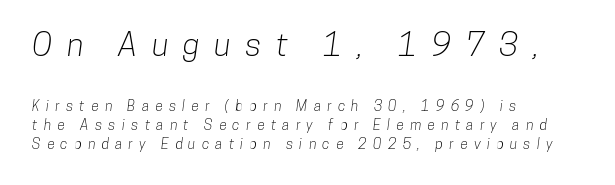
Q: Is the typeface a serif or a sans-serif typeface? A: Sans-serif.
Q: Is the text underlined? A: No.
Q: How is the paragraph aligned? A: Left-aligned.
Q: Is the spacing between letters normal or unusually wide? A: Unusually wide.
Q: Is the spacing between lines tight, normal or loose? A: Normal.
Q: Which block of text is set in a larger size, the first (top) or the second (bottom)? A: The first (top) one.
Q: Width (condensed, normal, or wide)? A: Condensed.
Q: Stroke contrast? A: Low.
Q: x-height? A: Medium.
Q: Monospaced? A: No.
